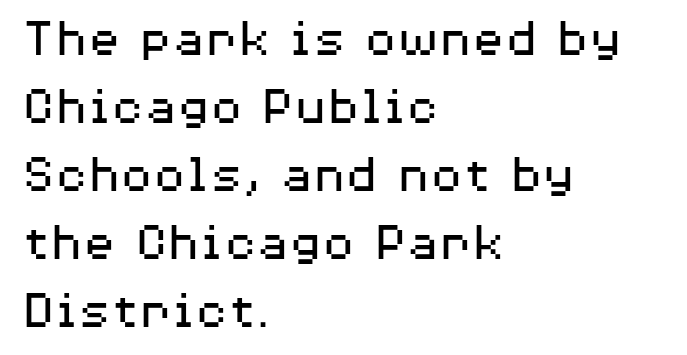
Q: Is the text bold? A: No.
Q: Is the text italic (slanted)? A: No, it is upright.
Q: Is the typeface a serif or a sans-serif typeface? A: Sans-serif.
Q: Is the text underlined? A: No.
Q: How is the paragraph aligned? A: Left-aligned.
Q: Is the spacing between letters normal or unusually wide? A: Normal.
Q: Is the spacing between lines tight, normal or loose? A: Normal.
Q: Width (condensed, normal, or wide)? A: Wide.
Q: Stroke contrast? A: Medium.
Q: x-height? A: Medium.
Q: Monospaced? A: No.
